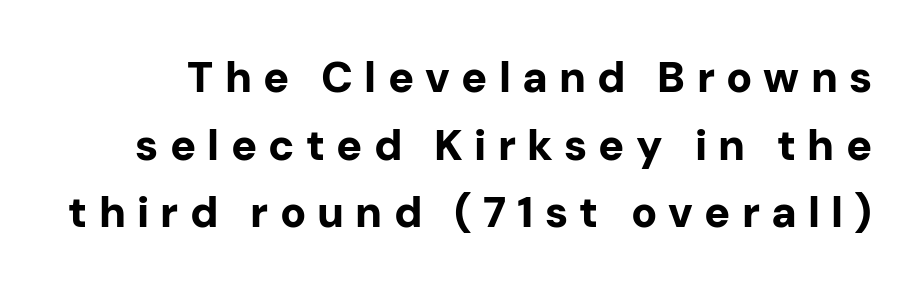
The leading is moderate, giving the passage an even texture. Is this a fixed-width face? No — the glyphs have proportional, varying widths. Stroke terminals: plain, sans-serif. Inter-character spacing is expanded well beyond the font's built-in metrics. The foot of each line stays bare and open.
